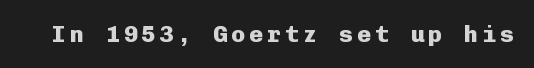
Q: Is the text bold? A: Yes.
Q: Is the text italic (slanted)? A: No, it is upright.
Q: Is the text underlined? A: No.
